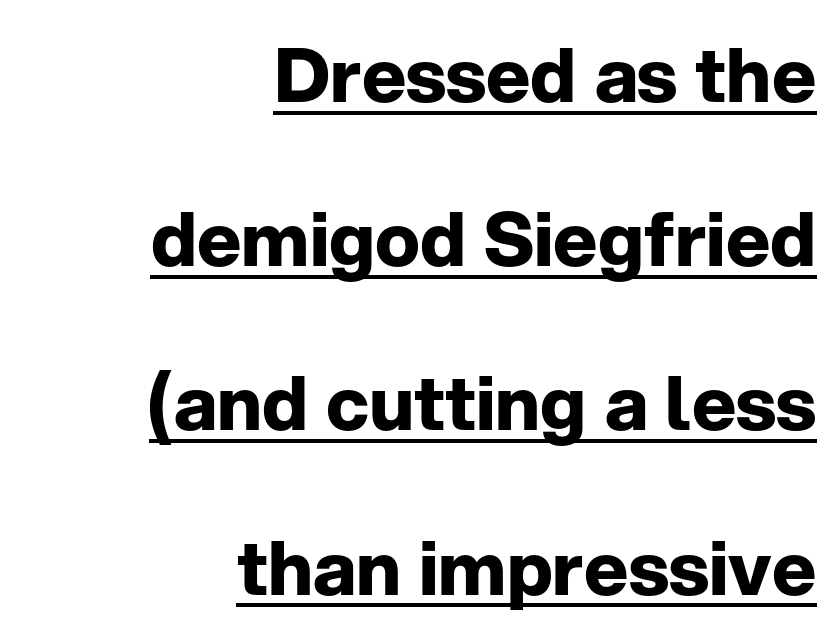
Q: Is the text bold? A: Yes.
Q: Is the text italic (slanted)? A: No, it is upright.
Q: Is the typeface a serif or a sans-serif typeface? A: Sans-serif.
Q: Is the text underlined? A: Yes.
Q: How is the paragraph aligned? A: Right-aligned.
Q: Is the spacing between letters normal or unusually wide? A: Normal.
Q: Is the spacing between lines tight, normal or loose? A: Loose.
Q: Width (condensed, normal, or wide)? A: Normal.
Q: Stroke contrast? A: Low.
Q: x-height? A: Medium.
Q: Monospaced? A: No.
